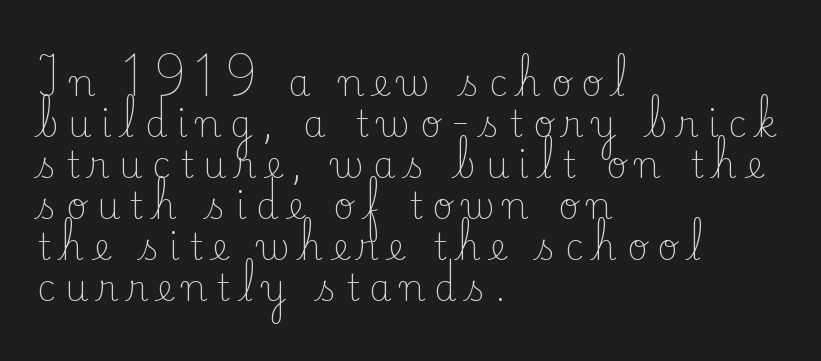
The image shows 36 px light serif type, upright; set left-aligned, tight line spacing (1.14x), unusually wide letter spacing (+0.26 em), not underlined; low stroke contrast and a small x-height.
